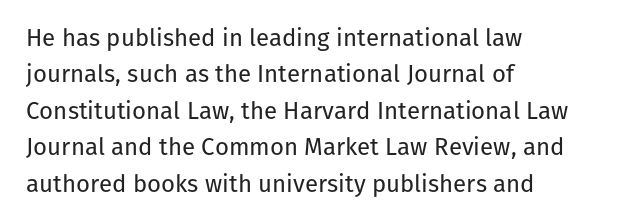
Q: Is the text bold? A: No.
Q: Is the text italic (slanted)? A: No, it is upright.
Q: Is the text underlined? A: No.
Q: How is the paragraph aligned? A: Left-aligned.
Q: Is the spacing between letters normal or unusually wide? A: Normal.
Q: Is the spacing between lines tight, normal or loose? A: Normal.
